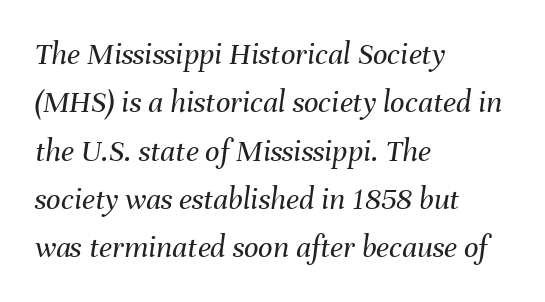
The space beneath each line is pristine and unruled. The letterforms sit at book weight or below. Left-aligned paragraph, ragged on the right. Leading matches the norm, producing a regular column. Characters follow at the spacing the type designer built in.
